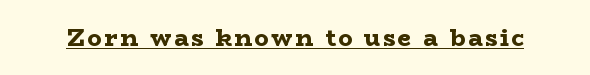
The string is rendered with underlining switched on. The face used here has the dense, thick strokes of a bold. This is roman type, the default non-slanted kind.
